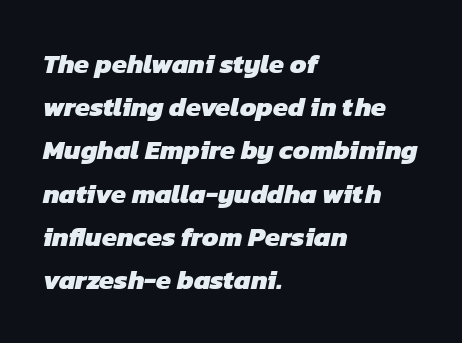
The image shows 27 px bold type; set left-aligned, normal line spacing (1.6x), normal letter spacing, not underlined.
